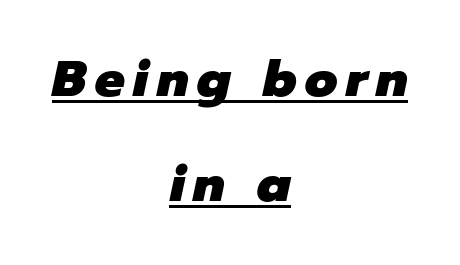
{"italic": "yes", "lean": "right", "slant_degrees": 12, "bold": "yes", "weight": "heavy", "width": "normal", "stroke_contrast": "low", "x_height": "medium", "monospaced": "no", "underline": "yes", "align": "center", "line_spacing": "loose", "line_spacing_ratio": 2.11, "glyph_px": 50}
